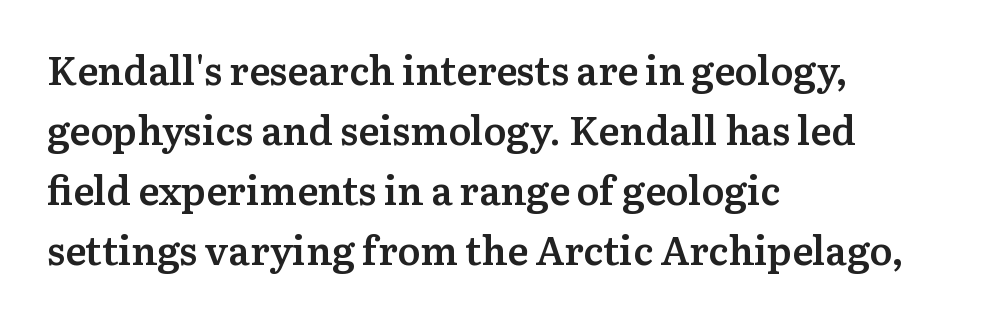
The image shows 39 px semibold serif type, upright; set left-aligned, normal line spacing (1.54x), normal letter spacing, not underlined; medium stroke contrast and a medium x-height.
